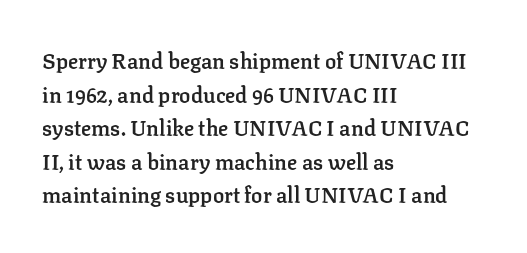
In terms of leading, this rendering sits right in the middle. These words are printed semibold, heavier than regular yet not bold. One-word summary of the alignment: left. Underline: absent.
